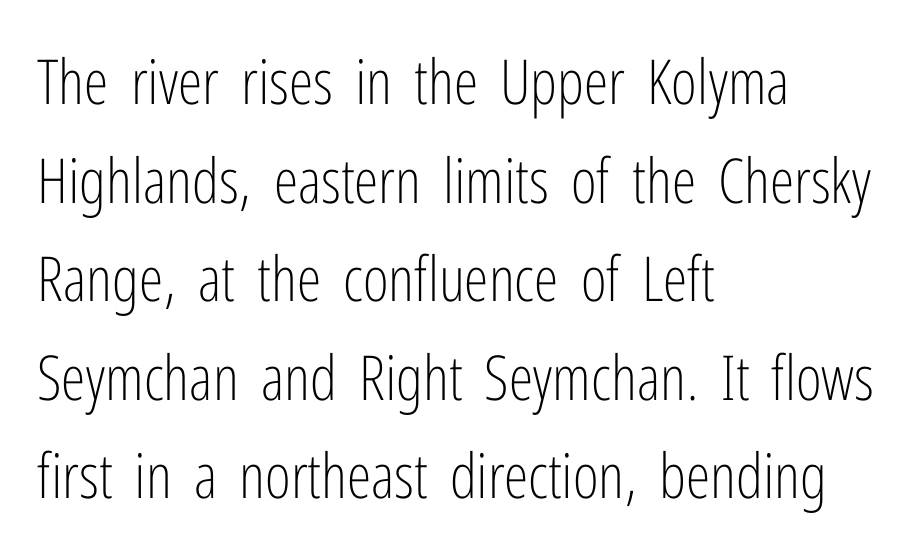
{"serif": "no", "italic": "no", "bold": "no", "weight": "light", "width": "condensed", "stroke_contrast": "low", "x_height": "medium", "monospaced": "no", "underline": "no", "align": "left", "line_spacing": "normal", "line_spacing_ratio": 1.59, "letter_spacing": "normal", "letter_spacing_em": 0.0, "glyph_px": 62}
